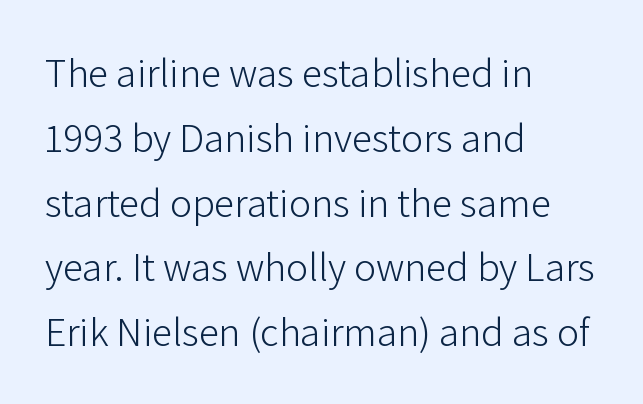
If you drew a line through each stem, it would be perfectly vertical. A typesetter would label this face a sans. Weight: in the light-to-regular range. Where is the straight margin? On the left. Looks like regular typesetting: each glyph gets only the width it needs.
